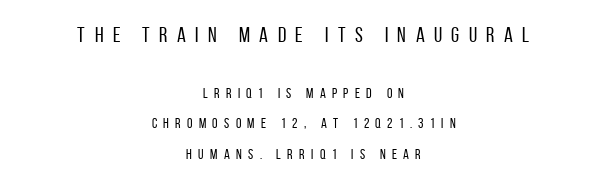
The composition opens big and finishes small. Underlining? Definitely not there. Each stroke keeps to a modest, everyday thickness or less. Leading is clearly above the norm, producing a sparse column. Posture: straight, roman, zero tilt.
